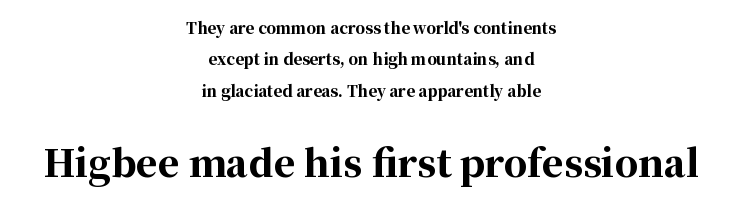
{"serif": "yes", "italic": "no", "bold": "yes", "weight": "bold", "width": "normal", "stroke_contrast": "high", "x_height": "medium", "monospaced": "no", "underline": "no", "align": "center", "line_spacing": "loose", "line_spacing_ratio": 2.09, "letter_spacing": "normal", "letter_spacing_em": 0.0, "larger_block": "second", "size_ratio": 2.47, "glyph_px": 37}
